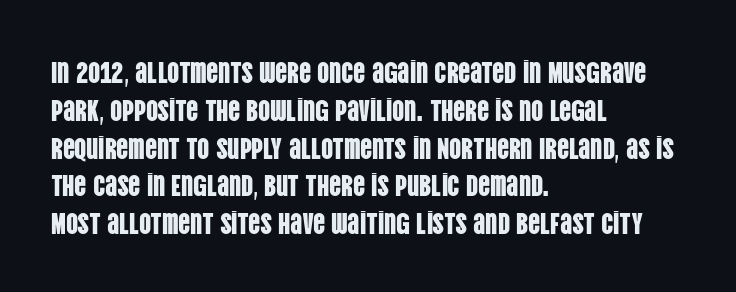
Examine the stroke ends and you'll find no serifs. The letterforms sit shoulder to shoulder at normal distance. The specimen reads as upright at a glance. Bare-footed words on every line. In terms of leading, this rendering sits right in the middle. This sample has the flowing, uneven cadence of proportional lettering.
